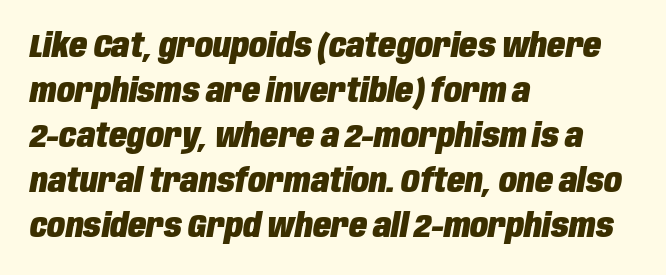
Q: Is the text bold? A: Yes.
Q: Is the text italic (slanted)? A: Yes, it leans right by about 10 degrees.
Q: Is the text underlined? A: No.
Q: How is the paragraph aligned? A: Left-aligned.
Q: Is the spacing between letters normal or unusually wide? A: Normal.
Q: Is the spacing between lines tight, normal or loose? A: Normal.
Q: Width (condensed, normal, or wide)? A: Condensed.
Q: Stroke contrast? A: Low.
Q: x-height? A: Large.
Q: Monospaced? A: No.
